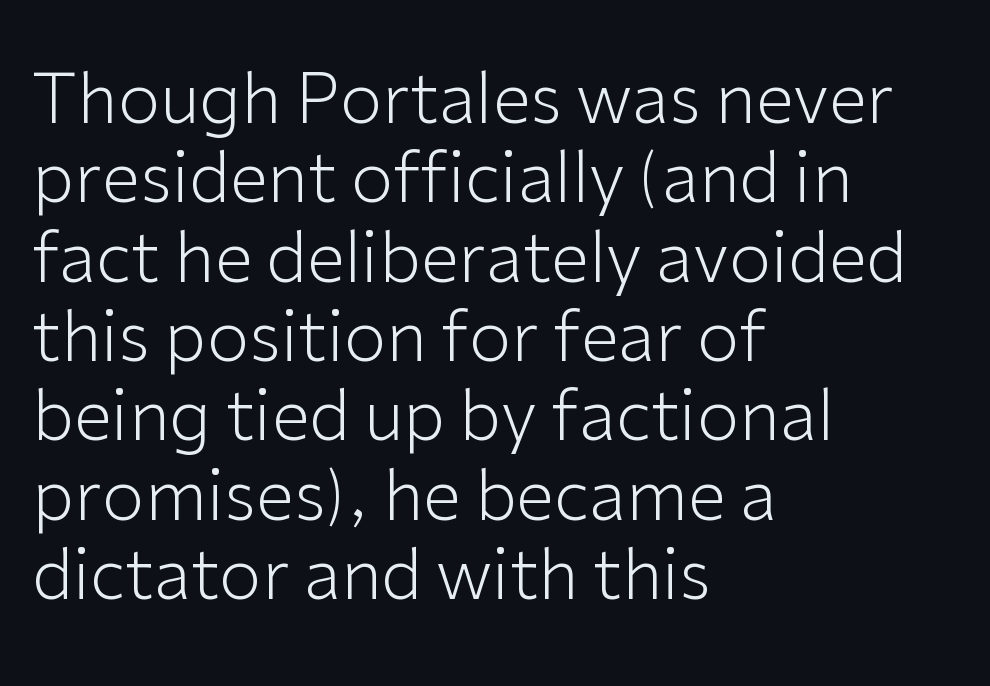
Unlike italic type, these characters show no tilt at all. This sample uses a sans-serif face. Looks like regular typesetting: each glyph gets only the width it needs. Each word holds together tightly as a unit, with standard inter-letter gaps.
